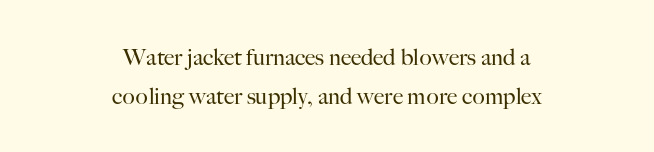
The image shows 23 px text type, upright; set centered, normal line spacing (1.69x), normal letter spacing, not underlined.
